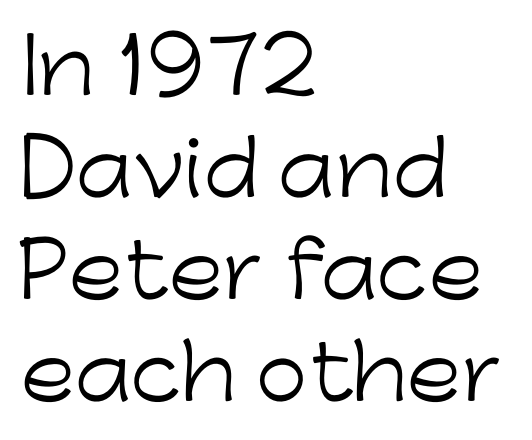
{"serif": "no", "italic": "no", "bold": "no", "weight": "light", "width": "normal", "stroke_contrast": "low", "x_height": "medium", "monospaced": "no", "underline": "no", "align": "left", "line_spacing": "normal", "line_spacing_ratio": 1.36, "letter_spacing": "normal", "letter_spacing_em": 0.0, "glyph_px": 75}
